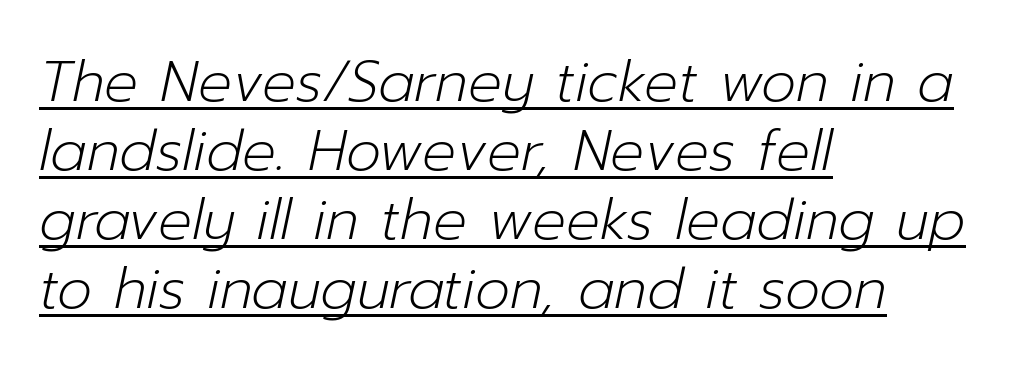
{"italic": "yes", "lean": "right", "slant_degrees": 12, "bold": "no", "weight": "light", "width": "normal", "stroke_contrast": "low", "x_height": "medium", "monospaced": "no", "underline": "yes", "align": "left", "line_spacing_ratio": 1.23, "letter_spacing": "normal", "letter_spacing_em": 0.0, "glyph_px": 56}
